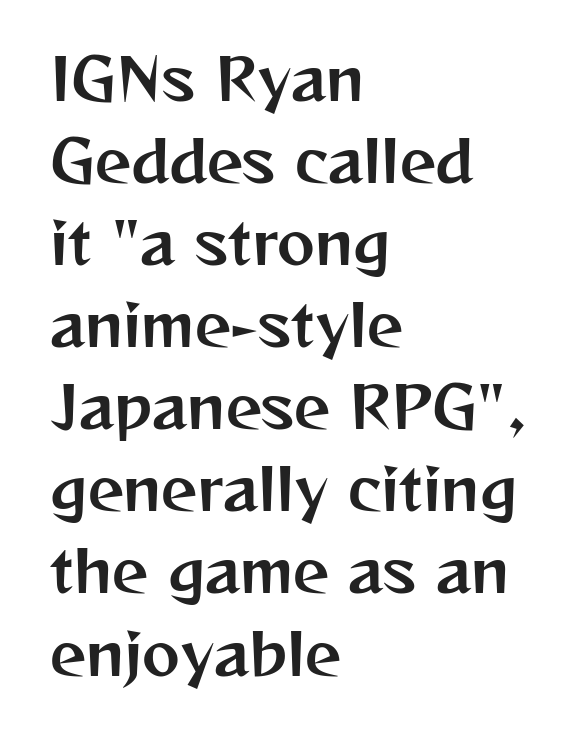
Posture: vertical. Horizontal alignment here is leftward, the default for most running prose. Letters rest on an invisible, unmarked baseline. Note the varied advance widths — an 'i' is clearly narrower than an 'm'. The designer went with a sans here, leaving each stem footless.
